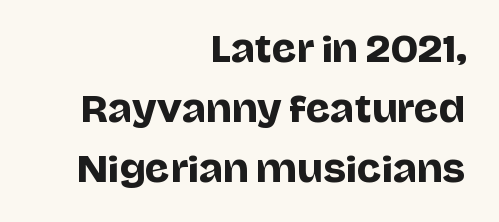
The image shows 34 px sans-serif type, upright; set right-aligned, line spacing 1.77x, normal letter spacing, not underlined; low stroke contrast and a large x-height.
